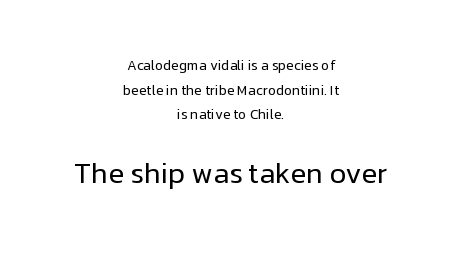
Q: Is the text bold? A: No.
Q: Is the text italic (slanted)? A: No, it is upright.
Q: Is the typeface a serif or a sans-serif typeface? A: Sans-serif.
Q: Is the text underlined? A: No.
Q: How is the paragraph aligned? A: Centered.
Q: Is the spacing between letters normal or unusually wide? A: Normal.
Q: Which block of text is set in a larger size, the first (top) or the second (bottom)? A: The second (bottom) one.
Q: Width (condensed, normal, or wide)? A: Normal.
Q: Stroke contrast? A: Low.
Q: x-height? A: Medium.
Q: Monospaced? A: No.
